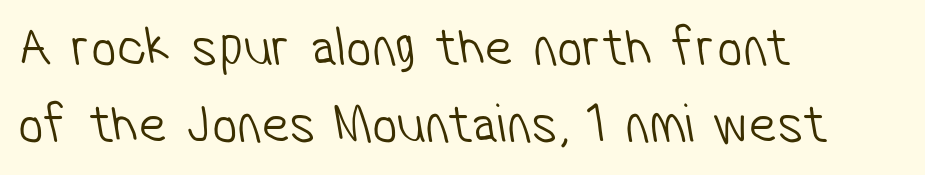
The image shows 56 px light, condensed sans-serif type; set left-aligned, normal line spacing (1.38x), normal letter spacing, not underlined; low stroke contrast and a medium x-height.
